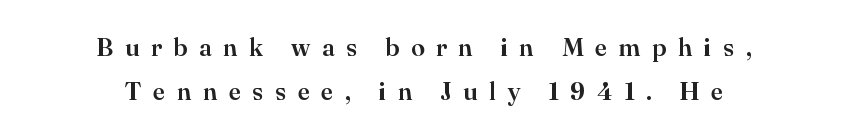
Q: Is the text italic (slanted)? A: No, it is upright.
Q: Is the text underlined? A: No.
Q: How is the paragraph aligned? A: Centered.
Q: Is the spacing between letters normal or unusually wide? A: Unusually wide.
